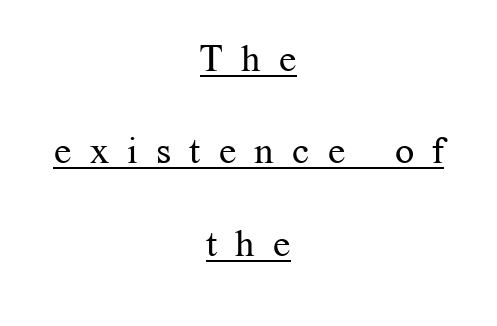
Observe the wide spacing: letters keep a clear distance from each other. Typographically, this falls in the serif category. Descenders here cross a horizontal rule under the line. What's the leading like? Stretched, with rows far apart. Do the characters align in a grid? No, the font is proportional.
